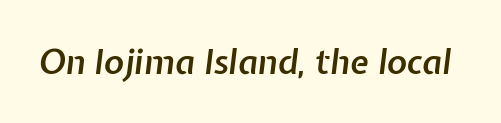
The image shows 34 px semibold type, italic (leaning right); set normal letter spacing, not underlined; low stroke contrast and a medium x-height.
